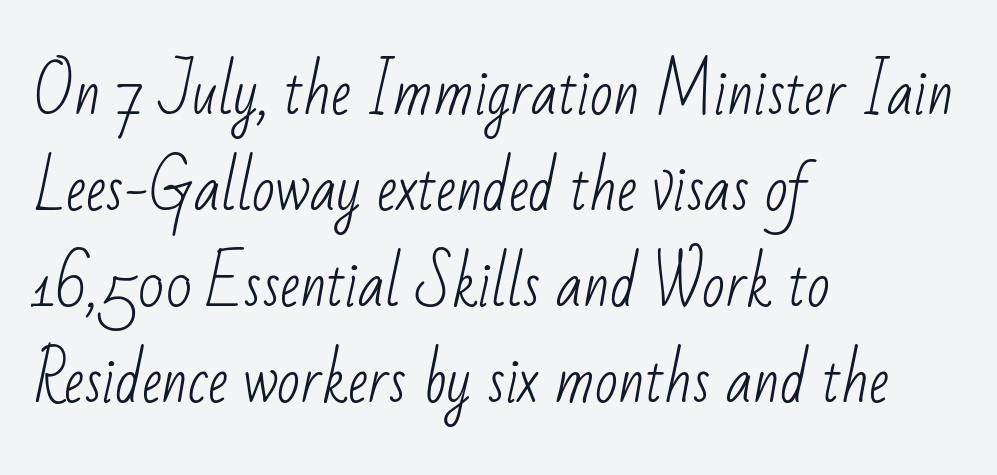
The image shows 60 px light, condensed sans-serif type; set left-aligned, normal line spacing (1.6x), normal letter spacing, not underlined; low stroke contrast and a small x-height.
